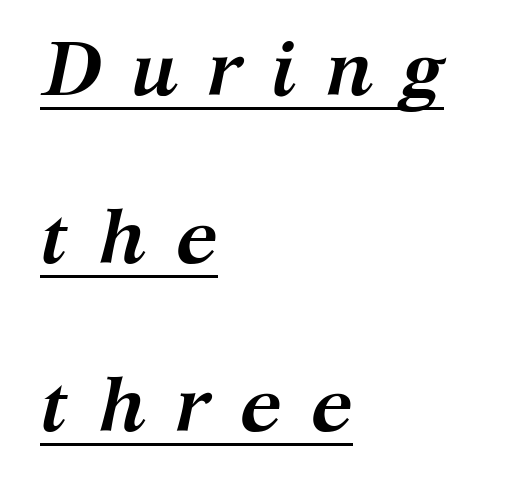
Q: Is the text bold? A: Yes.
Q: Is the text italic (slanted)? A: Yes, it leans right by about 12 degrees.
Q: Is the typeface a serif or a sans-serif typeface? A: Serif.
Q: Is the text underlined? A: Yes.
Q: How is the paragraph aligned? A: Left-aligned.
Q: Is the spacing between letters normal or unusually wide? A: Unusually wide.
Q: Is the spacing between lines tight, normal or loose? A: Loose.
Q: Width (condensed, normal, or wide)? A: Normal.
Q: Stroke contrast? A: Medium.
Q: x-height? A: Medium.
Q: Monospaced? A: No.
